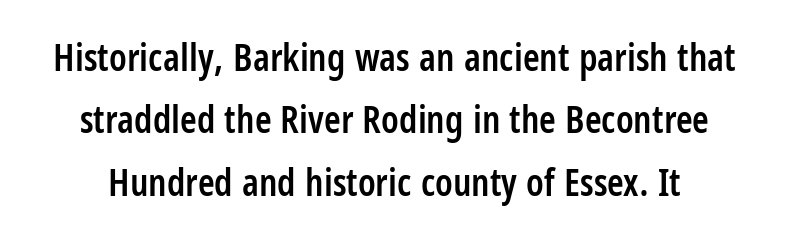
Q: Is the text bold? A: Semi-bold.
Q: Is the text italic (slanted)? A: No, it is upright.
Q: Is the typeface a serif or a sans-serif typeface? A: Sans-serif.
Q: Is the text underlined? A: No.
Q: Is the spacing between letters normal or unusually wide? A: Normal.
Q: Is the spacing between lines tight, normal or loose? A: Normal.
Q: Width (condensed, normal, or wide)? A: Condensed.
Q: Stroke contrast? A: Low.
Q: x-height? A: Large.
Q: Monospaced? A: No.
